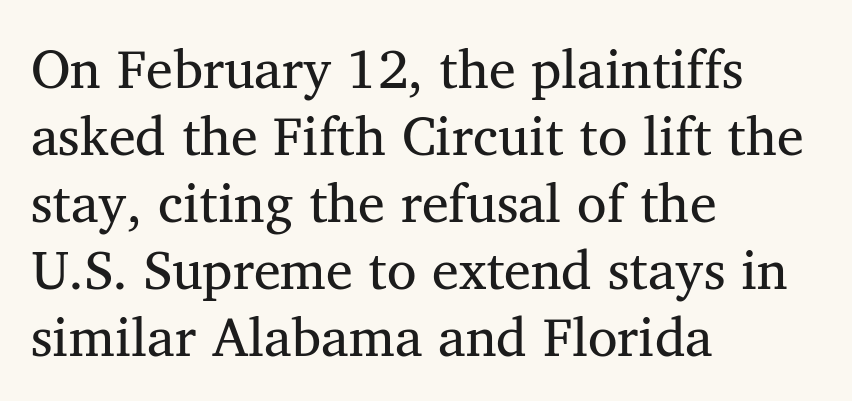
Honestly, there is no underline to notice here at all. Which margin do the lines hug? The left one — the right edge is uneven. Compared with typical body copy, the letter spacing here is the same. The lettering stays uniformly vertical, giving the passage a roman look.
